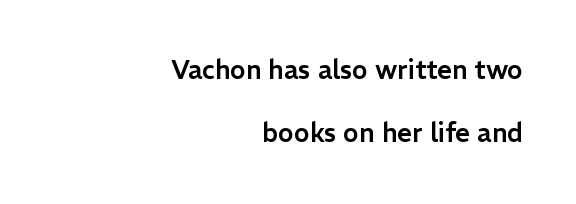
Does the lettering tilt? It doesn't — this is upright. This block would shrink considerably if given ordinary leading; it's expanded now. Short and long lines alike share a common ending point at right. Underlining? Definitely not there. How are the letters spaced? Ordinarily, with no added tracking.
